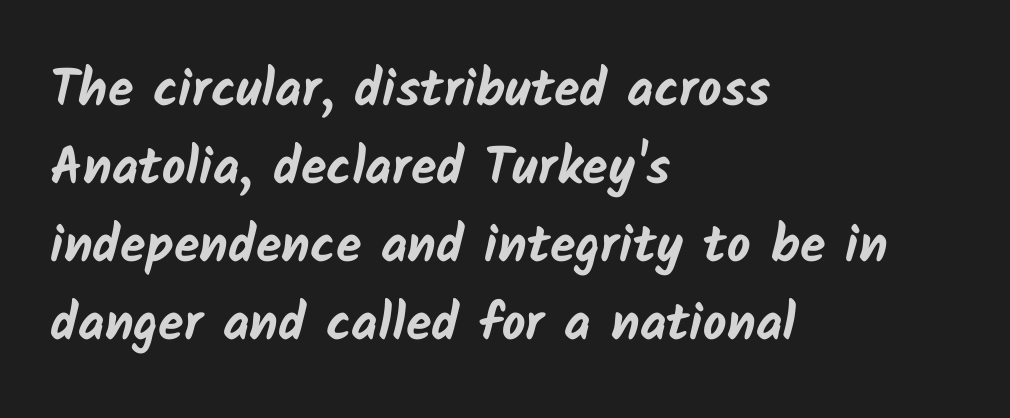
Line spacing here is normal. A sans-serif font was chosen for this passage. The gap between lines stays unmarked. Spacing between characters is what you'd get straight out of the box. This sample is left-justified, so line endings fall wherever the words run out. Heavy-handed strokes throughout: this text is bold.
